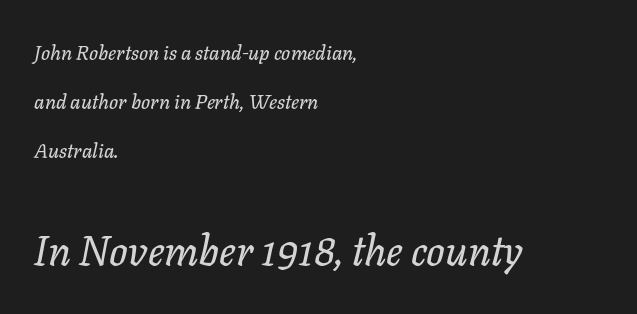
Q: Is the text italic (slanted)? A: Yes, it leans right by about 11 degrees.
Q: Is the text underlined? A: No.
Q: How is the paragraph aligned? A: Left-aligned.
Q: Is the spacing between letters normal or unusually wide? A: Normal.
Q: Is the spacing between lines tight, normal or loose? A: Loose.
Q: Which block of text is set in a larger size, the first (top) or the second (bottom)? A: The second (bottom) one.
Q: Width (condensed, normal, or wide)? A: Normal.
Q: Stroke contrast? A: Low.
Q: x-height? A: Medium.
Q: Monospaced? A: No.
